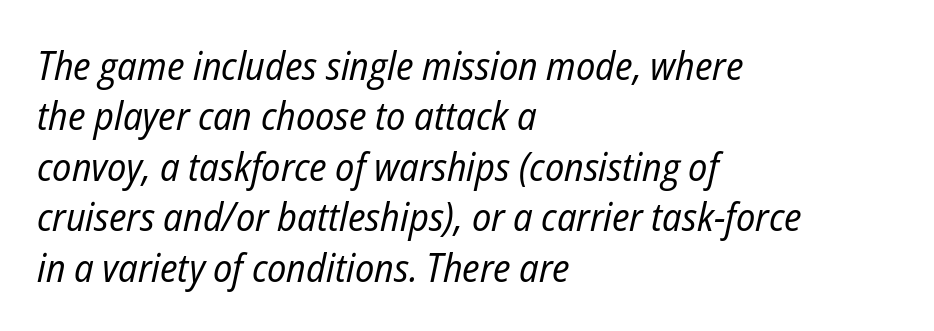
One glance says typical: line gaps are just what's usual. Observe the lean: these are italic letterforms. Plain, unruled lines of type. Weight: regular or lighter. A typesetter would call this zero additional tracking. Character widths vary here, with narrow letters taking less room than wide ones.
